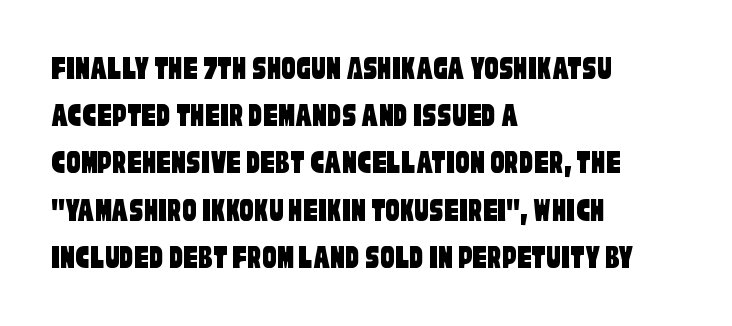
Q: Is the typeface a serif or a sans-serif typeface? A: Sans-serif.
Q: Is the text underlined? A: No.
Q: How is the paragraph aligned? A: Left-aligned.
Q: Is the spacing between letters normal or unusually wide? A: Normal.
Q: Is the spacing between lines tight, normal or loose? A: Normal.
Q: Width (condensed, normal, or wide)? A: Condensed.
Q: Stroke contrast? A: Low.
Q: x-height? A: Large.
Q: Monospaced? A: No.
